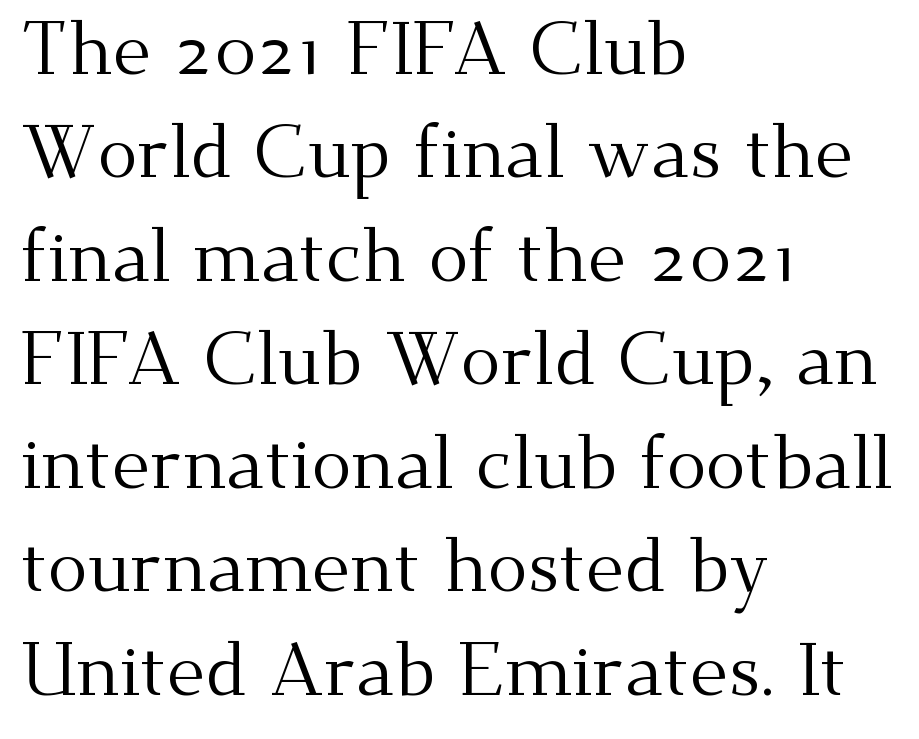
Caption: standard tracking, unaltered. The paragraph has a hard left edge and a soft right edge. The passage shown is not underscored anywhere. Evenly set lines give the paragraph a standard silhouette. The letters stand upright; this is a roman face. Stroke thickness stays within the range of a standard reading face or lighter.
